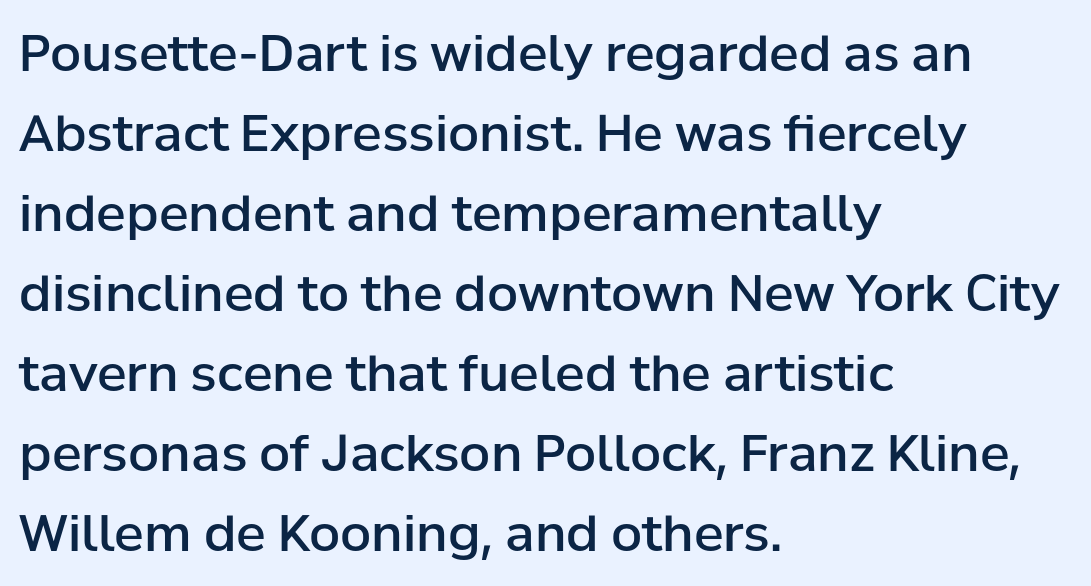
The image shows 50 px semibold sans-serif type, upright; set left-aligned, normal line spacing (1.6x), normal letter spacing, not underlined; low stroke contrast and a medium x-height.
